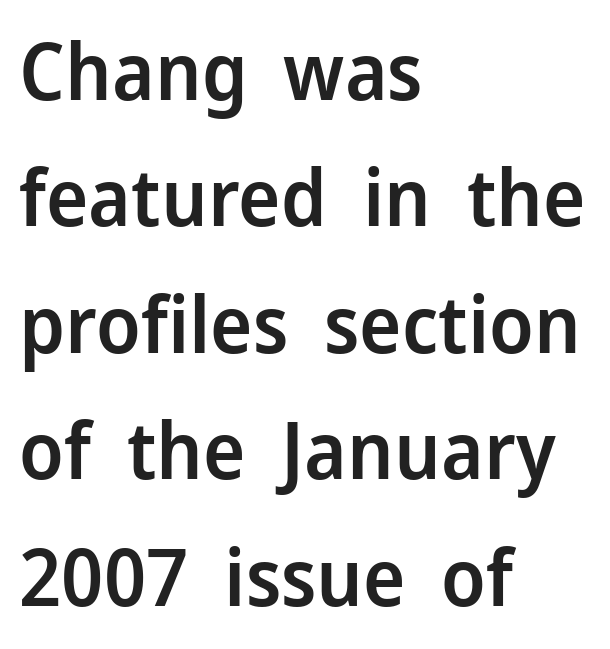
The image shows 80 px semibold sans-serif type, upright; set left-aligned, normal line spacing (1.58x), normal letter spacing, not underlined; low stroke contrast and a medium x-height.
